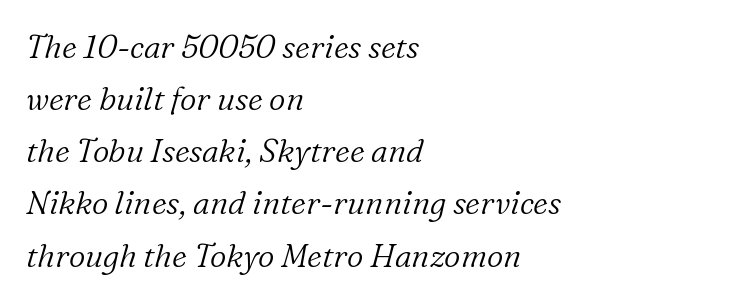
The image shows 32 px light serif type, italic (leaning right); set left-aligned, normal line spacing (1.63x), normal letter spacing, not underlined; low stroke contrast and a medium x-height.
